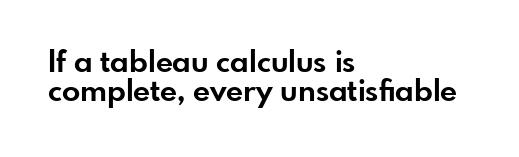
Q: Is the text bold? A: Yes.
Q: Is the text italic (slanted)? A: No, it is upright.
Q: Is the typeface a serif or a sans-serif typeface? A: Sans-serif.
Q: Is the text underlined? A: No.
Q: How is the paragraph aligned? A: Left-aligned.
Q: Is the spacing between letters normal or unusually wide? A: Normal.
Q: Is the spacing between lines tight, normal or loose? A: Tight.
Q: Width (condensed, normal, or wide)? A: Normal.
Q: Stroke contrast? A: Low.
Q: x-height? A: Small.
Q: Monospaced? A: No.
